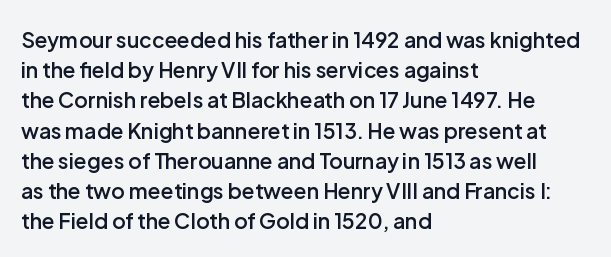
{"italic": "no", "bold": "semi", "underline": "no", "align": "left", "line_spacing": "normal", "line_spacing_ratio": 1.44, "letter_spacing": "normal", "letter_spacing_em": 0.0, "glyph_px": 21}
